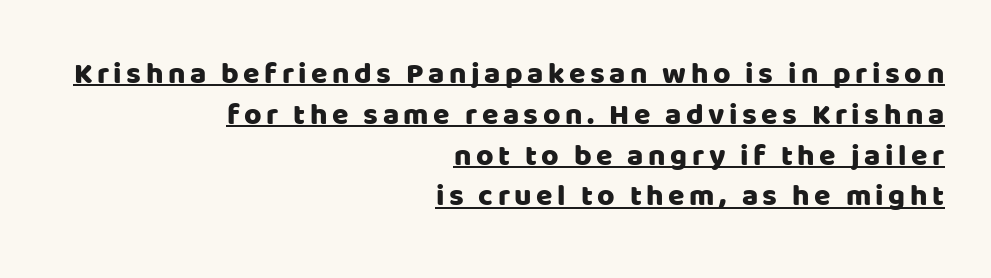
The image shows 30 px sans-serif type, upright; set right-aligned, normal line spacing (1.36x), underlined; low stroke contrast and a large x-height.
